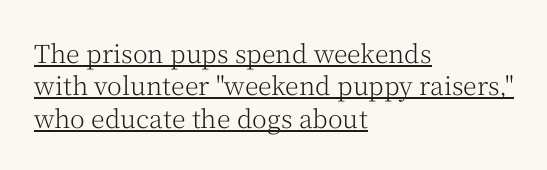
The image shows 25 px text type, upright; set left-aligned, normal line spacing (1.3x), normal letter spacing, underlined.
